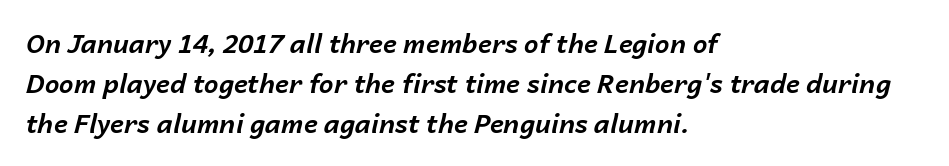
Quick note: underline off. Quick note: interline space is typical. The tracking reads as untouched default to a designer's eye. The letters are bold, with thick, heavy strokes. The lines are quadded left.
